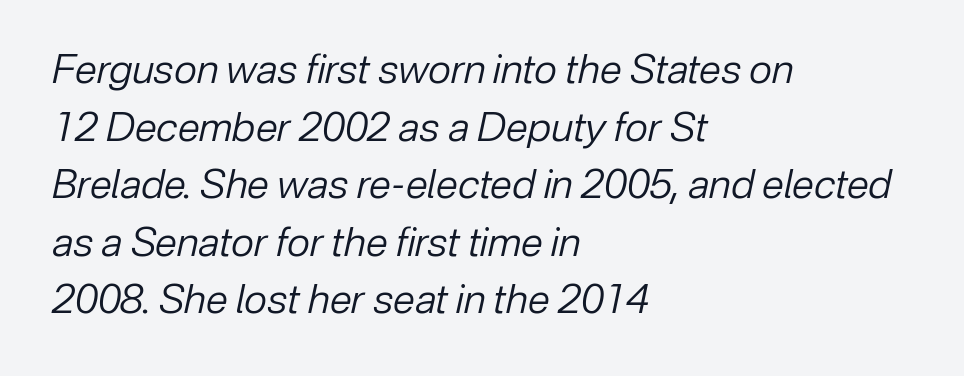
Q: Is the text bold? A: No.
Q: Is the text italic (slanted)? A: Yes, it leans right by about 12 degrees.
Q: Is the text underlined? A: No.
Q: How is the paragraph aligned? A: Left-aligned.
Q: Is the spacing between letters normal or unusually wide? A: Normal.
Q: Is the spacing between lines tight, normal or loose? A: Normal.
Q: Width (condensed, normal, or wide)? A: Normal.
Q: Stroke contrast? A: Low.
Q: x-height? A: Medium.
Q: Monospaced? A: No.
